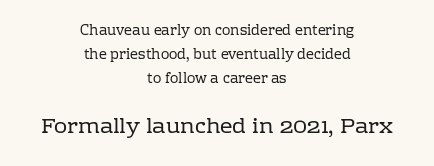
The image shows 22 px text type, upright; set centered, normal line spacing (1.7x), normal letter spacing, not underlined; the second (bottom) block is 1.57x larger.
